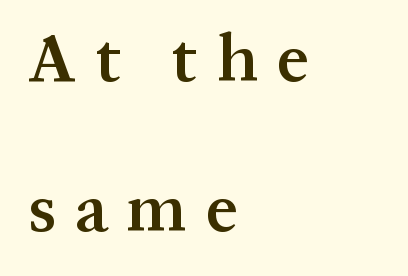
{"serif": "yes", "italic": "no", "bold": "semi", "weight": "semibold", "width": "normal", "stroke_contrast": "medium", "x_height": "medium", "monospaced": "no", "underline": "no", "align": "left", "line_spacing": "loose", "line_spacing_ratio": 2.17, "letter_spacing": "wide", "letter_spacing_em": 0.27, "glyph_px": 69}
